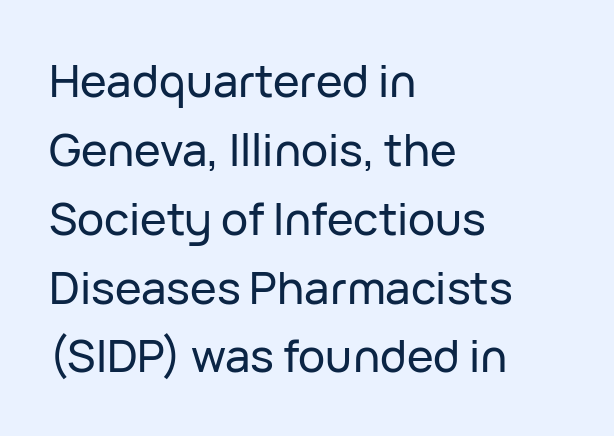
Q: Is the text italic (slanted)? A: No, it is upright.
Q: Is the typeface a serif or a sans-serif typeface? A: Sans-serif.
Q: Is the text underlined? A: No.
Q: How is the paragraph aligned? A: Left-aligned.
Q: Is the spacing between letters normal or unusually wide? A: Normal.
Q: Is the spacing between lines tight, normal or loose? A: Normal.
Q: Width (condensed, normal, or wide)? A: Normal.
Q: Stroke contrast? A: Low.
Q: x-height? A: Medium.
Q: Monospaced? A: No.
